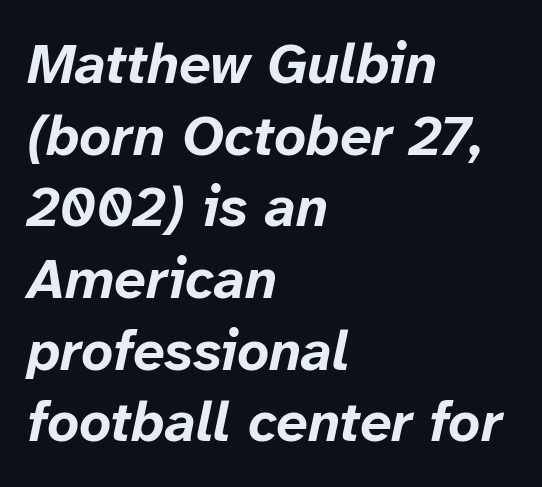
The image shows 56 px bold type, italic (leaning right); set left-aligned, normal line spacing (1.28x), normal letter spacing, not underlined; low stroke contrast and a medium x-height.
